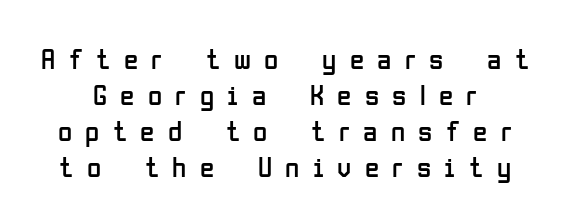
The image shows 29 px regular-weight, condensed sans-serif type, upright; set line spacing 1.24x, unusually wide letter spacing (+0.46 em), not underlined; low stroke contrast and a medium x-height.
